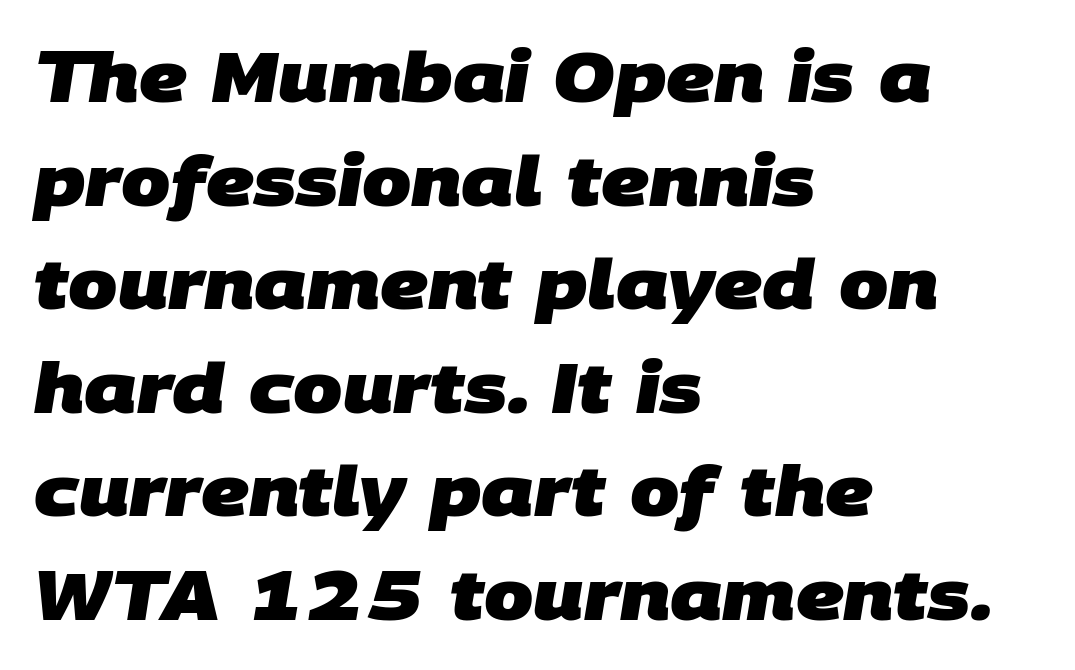
{"serif": "no", "bold": "yes", "weight": "heavy", "width": "normal", "stroke_contrast": "low", "x_height": "large", "monospaced": "no", "underline": "no", "align": "left", "line_spacing": "normal", "line_spacing_ratio": 1.48, "letter_spacing": "normal", "letter_spacing_em": 0.0, "glyph_px": 70}
